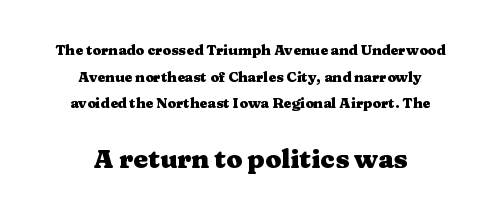
The image shows 26 px bold type, upright; set centered, loose line spacing (1.9x), normal letter spacing, not underlined; the second (bottom) block is 1.86x larger.
